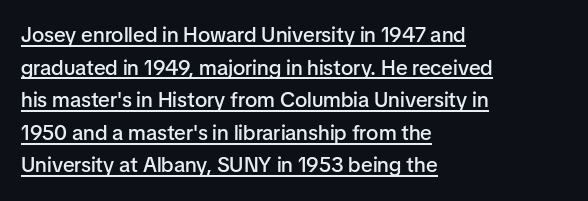
How would I describe the line gaps? Plain and ordinary. Weight: semibold (demi). In terms of posture, this sample is upright. Like a heading marked for emphasis, these lines bear an underscore. The paragraph has a hard left edge and a soft right edge. Students, note that the glyphs here touch the page at normal intervals.
